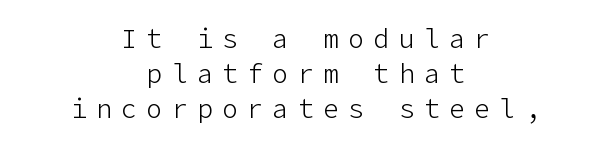
The lettering stays uniformly vertical, giving the passage a roman look. The foot of each line stays bare and open. A normal amount of white space separates one row of letters from the next. In CSS terms this would be text-align: center. The typeface has the unassuming heft of standard copy or less. Tracking here is generous; glyphs stand well apart from one another.
